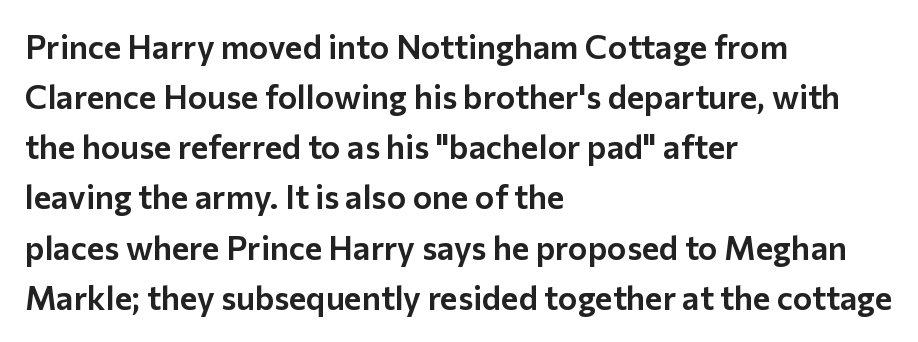
{"serif": "no", "italic": "no", "width": "normal", "stroke_contrast": "low", "x_height": "medium", "monospaced": "no", "underline": "no", "align": "left", "line_spacing": "normal", "line_spacing_ratio": 1.52, "letter_spacing": "normal", "letter_spacing_em": 0.0, "glyph_px": 33}
